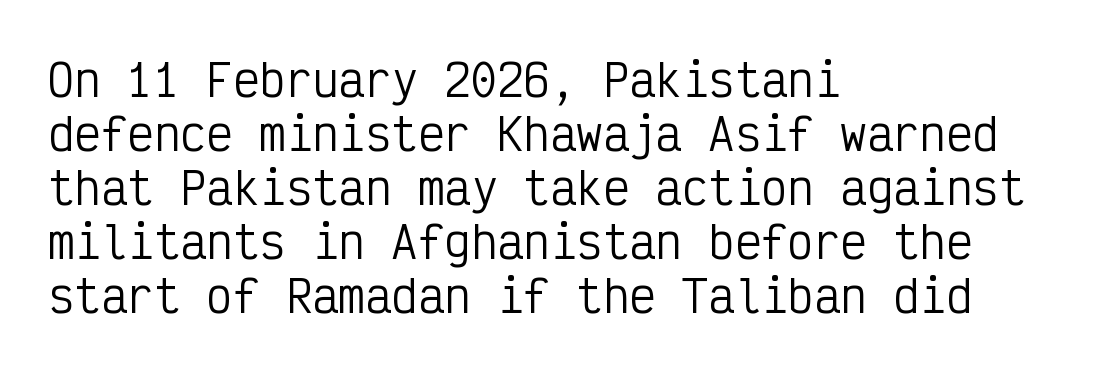
The face used here is a sans, in the tradition of grotesques and geometrics. The specimen omits any rule beneath the text block's lines. This rendering leaves character spacing at its baseline value. Heft: none added — not bold.
